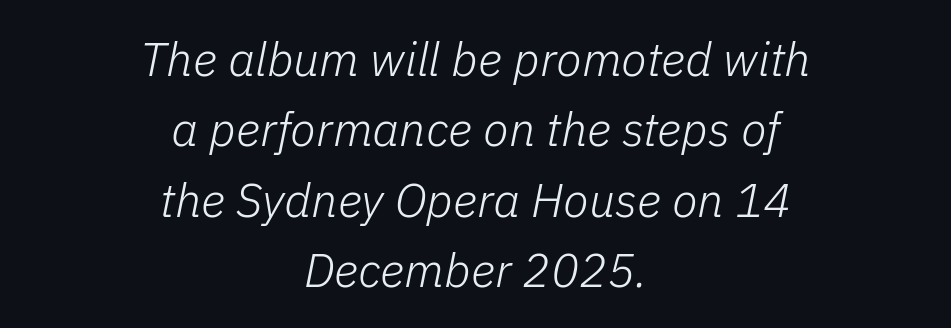
Glance below the letters and you will spot only blank space. The letters look calm and open, with moderate or lighter stems. An italicized treatment has been applied to the whole sample. Regarding leading, the lines here are spaced in the standard way.
